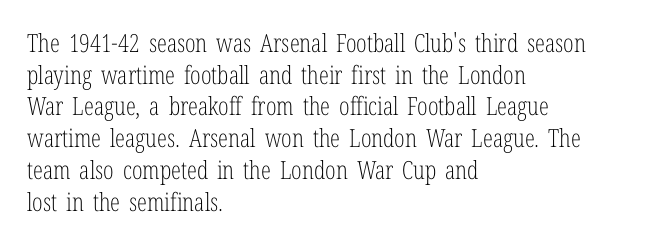
The image shows 25 px text type, upright; set left-aligned, normal line spacing (1.27x), normal letter spacing, not underlined.
